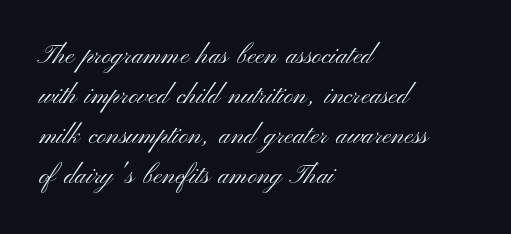
Descender tails drop into unmarked territory. Stroke mass is kept to a normal reading level or below. Default kerning and tracking; the words read as compact shapes. Teacher's note: observe the even left margin — that is flush-left alignment.
